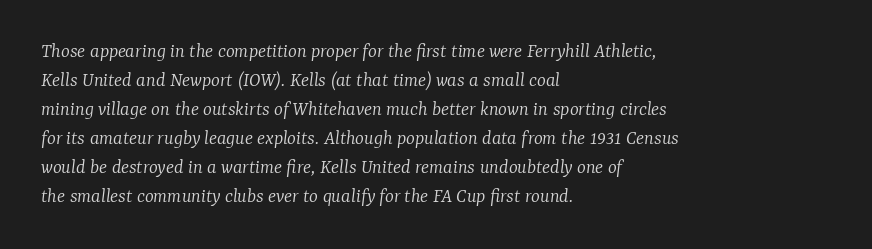
{"italic": "yes", "lean": "right", "slant_degrees": 7, "bold": "no", "underline": "no", "align": "left", "line_spacing": "normal", "line_spacing_ratio": 1.38, "letter_spacing": "normal", "letter_spacing_em": 0.0, "glyph_px": 21}
